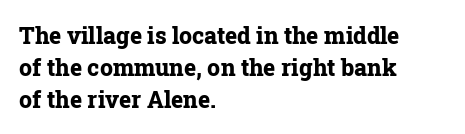
Q: Is the text bold? A: Yes.
Q: Is the text italic (slanted)? A: No, it is upright.
Q: Is the text underlined? A: No.
Q: How is the paragraph aligned? A: Left-aligned.
Q: Is the spacing between letters normal or unusually wide? A: Normal.
Q: Is the spacing between lines tight, normal or loose? A: Normal.
